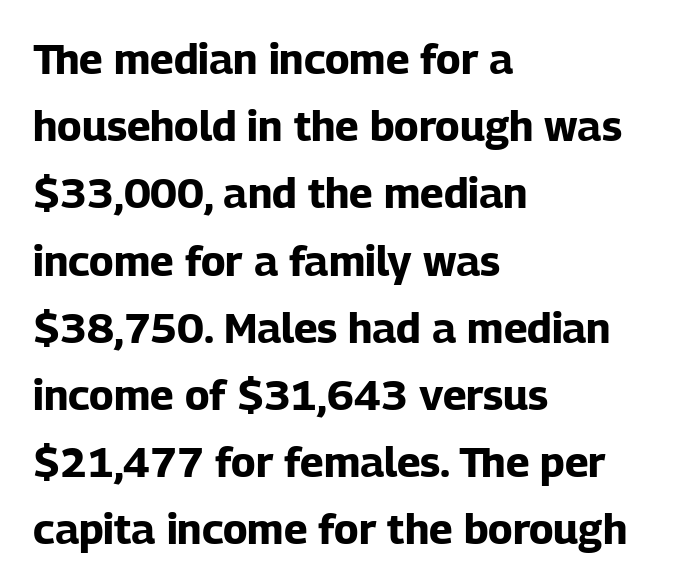
{"serif": "no", "italic": "no", "bold": "yes", "weight": "bold", "width": "normal", "stroke_contrast": "low", "x_height": "medium", "monospaced": "no", "underline": "no", "align": "left", "line_spacing": "normal", "line_spacing_ratio": 1.6, "letter_spacing": "normal", "letter_spacing_em": 0.0, "glyph_px": 42}
